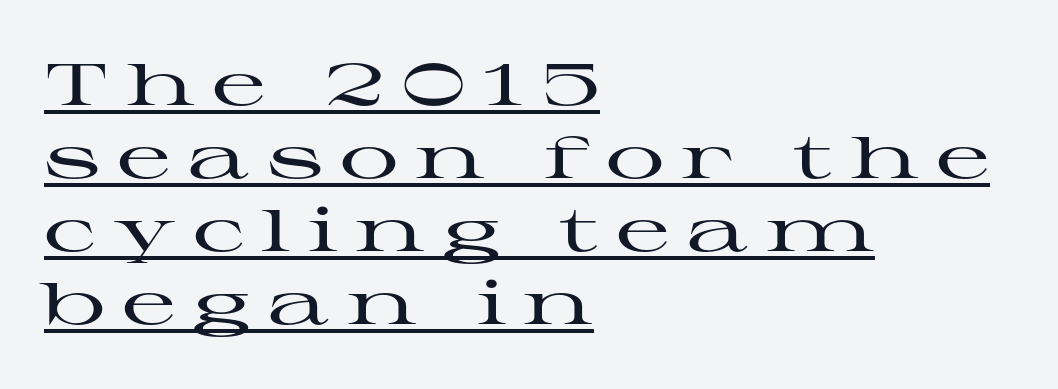
{"serif": "yes", "italic": "no", "width": "wide", "stroke_contrast": "high", "x_height": "medium", "monospaced": "no", "underline": "yes", "align": "left", "line_spacing_ratio": 1.24, "letter_spacing": "wide", "letter_spacing_em": 0.29, "glyph_px": 59}
